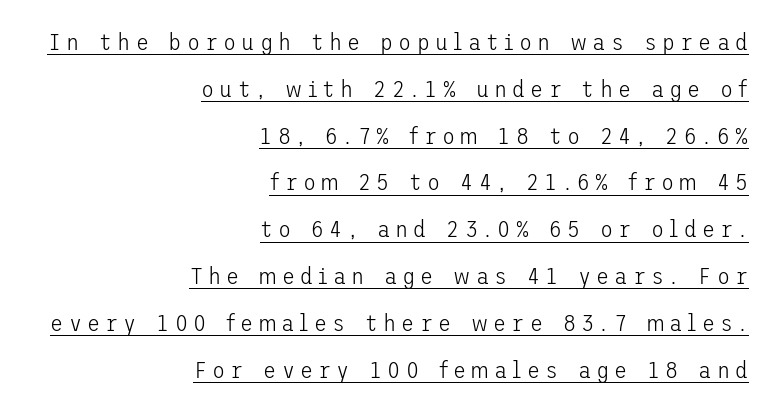
The letters are spread apart with noticeably loose tracking. Think standard paragraph weight, or any step lighter than that. The rendered words wear a rule along their underside. The rendering uses a large line-height, opening up the rows.
